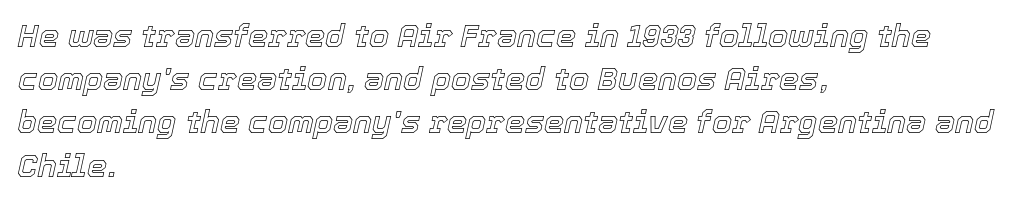
The image shows 32 px text type, italic (leaning right); set left-aligned, normal line spacing (1.35x), normal letter spacing, not underlined; a medium x-height.
